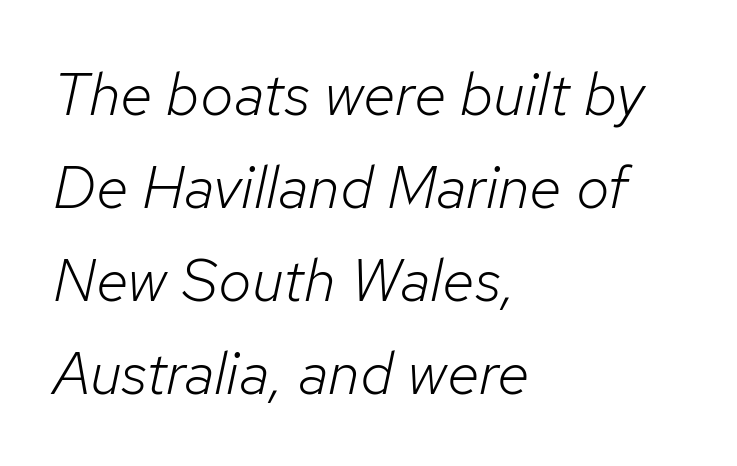
Q: Is the text bold? A: No.
Q: Is the text italic (slanted)? A: Yes, it leans right by about 12 degrees.
Q: Is the text underlined? A: No.
Q: How is the paragraph aligned? A: Left-aligned.
Q: Is the spacing between letters normal or unusually wide? A: Normal.
Q: Is the spacing between lines tight, normal or loose? A: Normal.
Q: Width (condensed, normal, or wide)? A: Normal.
Q: Stroke contrast? A: Low.
Q: x-height? A: Medium.
Q: Monospaced? A: No.
